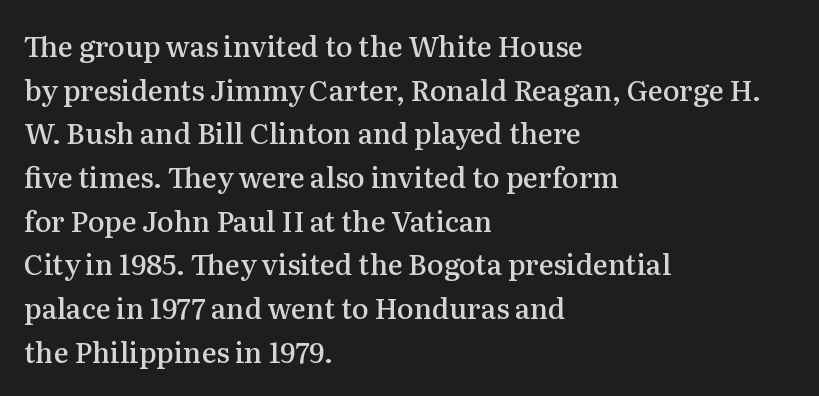
Unmarked baselines from the first word to the last. The designer went with a serif here, giving each stem small feet. Spacing verdict: proportional, widths tailored to each character. Students, observe: this is what conventionally led text looks like. Is there any slant? The stems are plumb. Standard letterfit; no display-style spreading of the glyphs.
